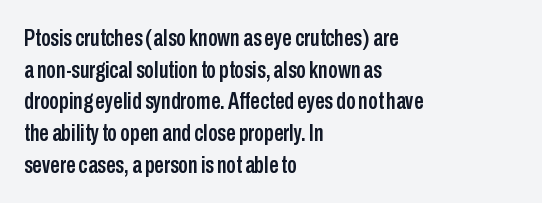
Q: Is the text italic (slanted)? A: No, it is upright.
Q: Is the text underlined? A: No.
Q: How is the paragraph aligned? A: Left-aligned.
Q: Is the spacing between letters normal or unusually wide? A: Normal.
Q: Is the spacing between lines tight, normal or loose? A: Normal.
